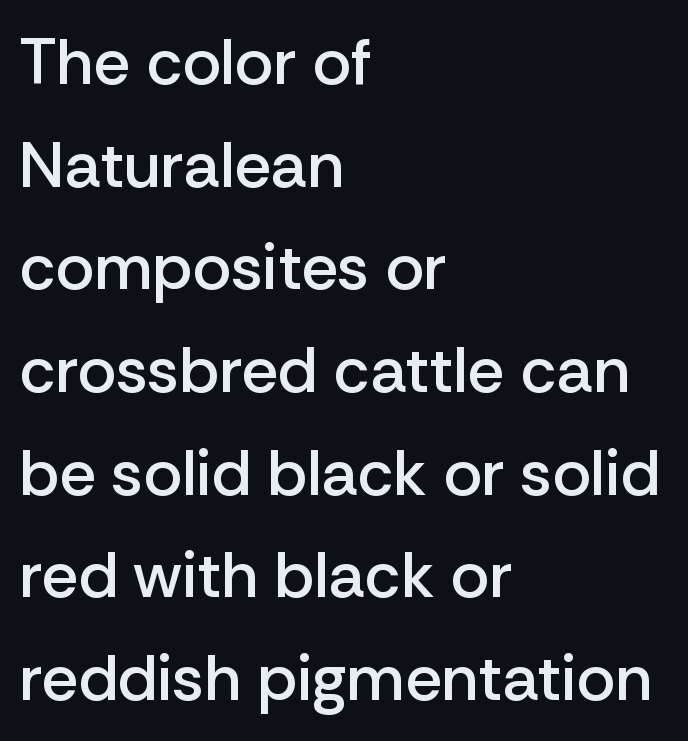
Q: Is the text bold? A: Semi-bold.
Q: Is the text italic (slanted)? A: No, it is upright.
Q: Is the typeface a serif or a sans-serif typeface? A: Sans-serif.
Q: Is the text underlined? A: No.
Q: How is the paragraph aligned? A: Left-aligned.
Q: Is the spacing between letters normal or unusually wide? A: Normal.
Q: Is the spacing between lines tight, normal or loose? A: Normal.
Q: Width (condensed, normal, or wide)? A: Normal.
Q: Stroke contrast? A: Low.
Q: x-height? A: Medium.
Q: Monospaced? A: No.
